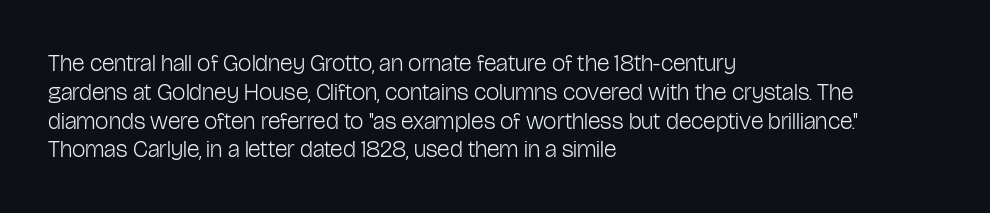
Horizontal alignment here is leftward, the default for most running prose. Is the stroke heavy? The answer is a plain regular-or-lighter. Posture: upright roman. The baseline area is clear. Between one letter and the next there's only the usual sliver of space.
